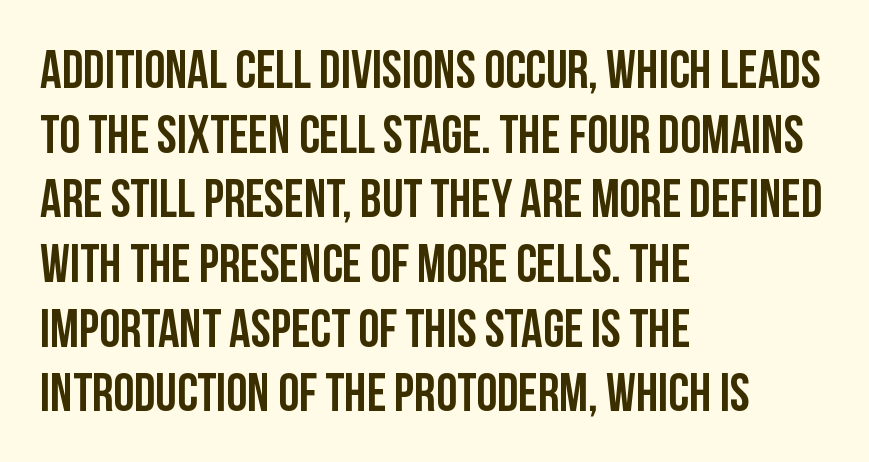
What kind of face is this? One without serifs — a sans. Spacing between characters is what you'd get straight out of the box. Line starts are locked; line ends wander. The zone under the glyphs is completely vacant. Proportional: the letters do not fall into vertical columns.
